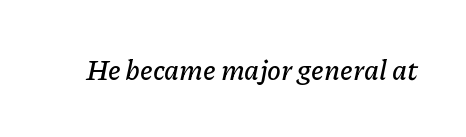
The image shows 28 px text type, italic (leaning right); set normal letter spacing, not underlined; low stroke contrast and a medium x-height.
